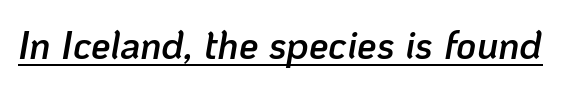
Q: Is the text bold? A: Semi-bold.
Q: Is the text italic (slanted)? A: Yes, it leans right by about 10 degrees.
Q: Is the text underlined? A: Yes.
Q: Is the spacing between letters normal or unusually wide? A: Normal.
Q: Width (condensed, normal, or wide)? A: Normal.
Q: Stroke contrast? A: Low.
Q: x-height? A: Medium.
Q: Monospaced? A: No.
